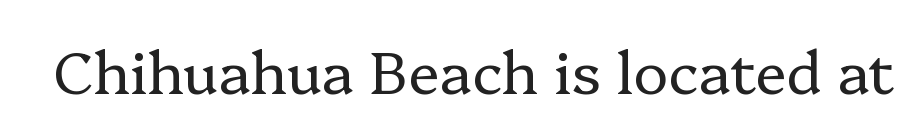
{"serif": "yes", "italic": "no", "bold": "no", "weight": "regular", "width": "normal", "stroke_contrast": "low", "x_height": "medium", "monospaced": "no", "underline": "no", "letter_spacing": "normal", "letter_spacing_em": 0.0, "glyph_px": 59}
